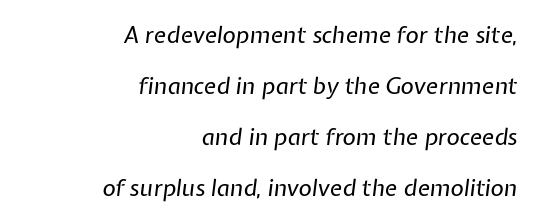
Q: Is the text bold? A: No.
Q: Is the text italic (slanted)? A: Yes, it leans right by about 7 degrees.
Q: Is the text underlined? A: No.
Q: How is the paragraph aligned? A: Right-aligned.
Q: Is the spacing between letters normal or unusually wide? A: Normal.
Q: Is the spacing between lines tight, normal or loose? A: Loose.
